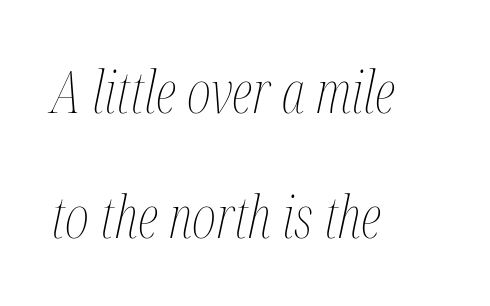
Q: Is the text bold? A: No.
Q: Is the text italic (slanted)? A: Yes, it leans right by about 12 degrees.
Q: Is the text underlined? A: No.
Q: How is the paragraph aligned? A: Left-aligned.
Q: Is the spacing between letters normal or unusually wide? A: Normal.
Q: Is the spacing between lines tight, normal or loose? A: Loose.
Q: Width (condensed, normal, or wide)? A: Condensed.
Q: Stroke contrast? A: Medium.
Q: x-height? A: Medium.
Q: Monospaced? A: No.
